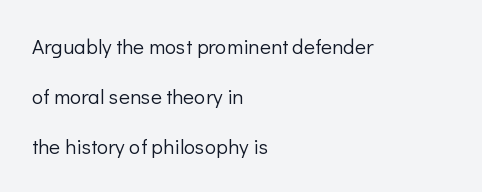
Q: Is the text bold? A: No.
Q: Is the text italic (slanted)? A: No, it is upright.
Q: Is the text underlined? A: No.
Q: How is the paragraph aligned? A: Left-aligned.
Q: Is the spacing between letters normal or unusually wide? A: Normal.
Q: Is the spacing between lines tight, normal or loose? A: Loose.
